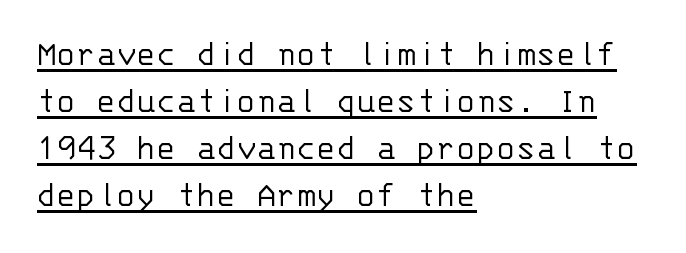
Q: Is the text bold? A: No.
Q: Is the text italic (slanted)? A: No, it is upright.
Q: Is the typeface a serif or a sans-serif typeface? A: Sans-serif.
Q: Is the text underlined? A: Yes.
Q: How is the paragraph aligned? A: Left-aligned.
Q: Is the spacing between letters normal or unusually wide? A: Normal.
Q: Is the spacing between lines tight, normal or loose? A: Normal.
Q: Width (condensed, normal, or wide)? A: Normal.
Q: Stroke contrast? A: Low.
Q: x-height? A: Large.
Q: Monospaced? A: Yes.
